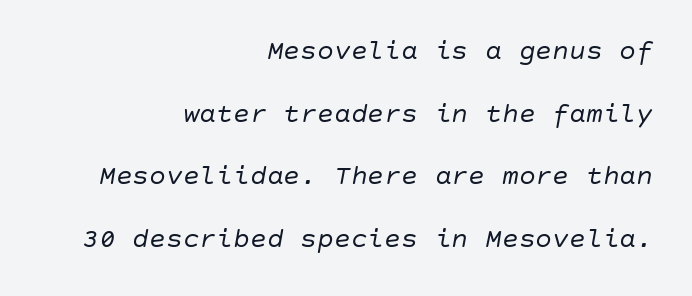
The image shows 28 px regular-weight type, italic (leaning right); set right-aligned, loose line spacing (2.24x), normal letter spacing, not underlined; low stroke contrast and a large x-height.
